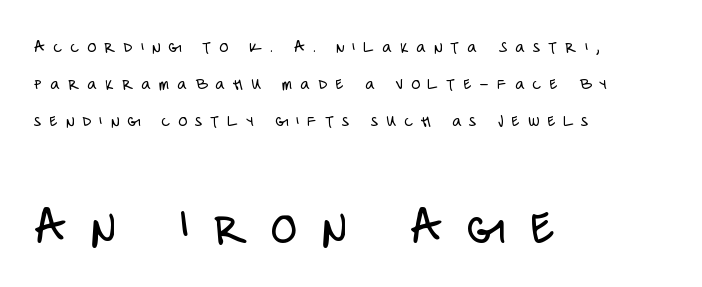
{"serif": "no", "italic": "no", "bold": "no", "weight": "light", "width": "condensed", "stroke_contrast": "low", "x_height": "large", "monospaced": "no", "underline": "no", "align": "left", "line_spacing": "loose", "line_spacing_ratio": 2.05, "letter_spacing": "wide", "letter_spacing_em": 0.45, "larger_block": "second", "size_ratio": 3.0, "glyph_px": 54}
